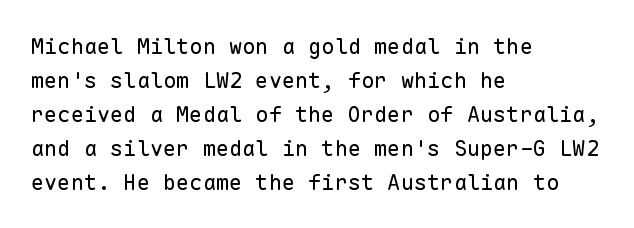
Q: Is the text bold? A: No.
Q: Is the text italic (slanted)? A: No, it is upright.
Q: Is the text underlined? A: No.
Q: How is the paragraph aligned? A: Left-aligned.
Q: Is the spacing between letters normal or unusually wide? A: Normal.
Q: Is the spacing between lines tight, normal or loose? A: Normal.
